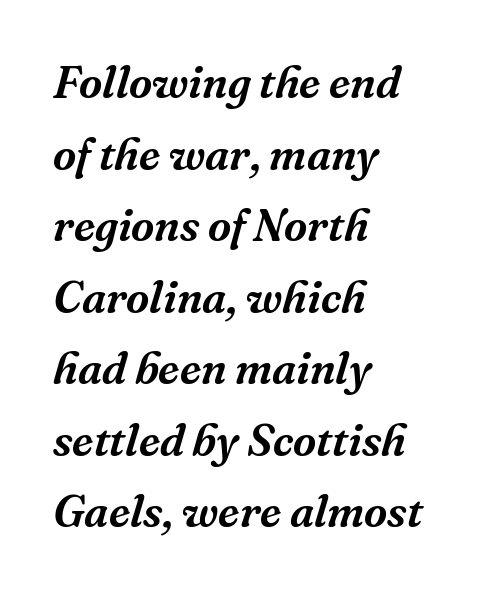
Every row of glyphs begins at an identical x-position on the left. This is serif lettering, the kind often seen in printed books. Varying glyph widths throughout — classic text-font behaviour. The typography opts for an oblique posture over an upright one. Descenders are the only things crossing below the line. Tracking value appears to be zero — textbook default spacing.
